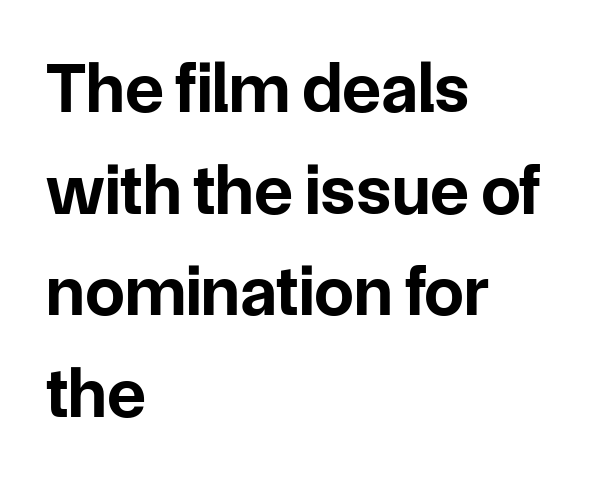
{"serif": "no", "italic": "no", "bold": "yes", "weight": "bold", "width": "normal", "stroke_contrast": "low", "x_height": "medium", "monospaced": "no", "underline": "no", "align": "left", "line_spacing": "normal", "line_spacing_ratio": 1.43, "letter_spacing": "normal", "letter_spacing_em": 0.0, "glyph_px": 71}
